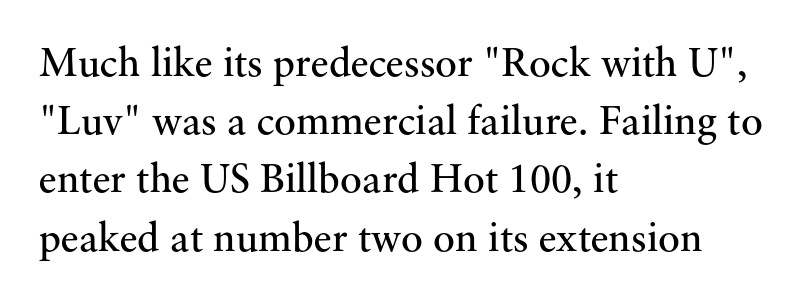
Q: Is the text bold? A: No.
Q: Is the text italic (slanted)? A: No, it is upright.
Q: Is the typeface a serif or a sans-serif typeface? A: Serif.
Q: Is the text underlined? A: No.
Q: How is the paragraph aligned? A: Left-aligned.
Q: Is the spacing between letters normal or unusually wide? A: Normal.
Q: Is the spacing between lines tight, normal or loose? A: Normal.
Q: Width (condensed, normal, or wide)? A: Normal.
Q: Stroke contrast? A: Medium.
Q: x-height? A: Small.
Q: Monospaced? A: No.
